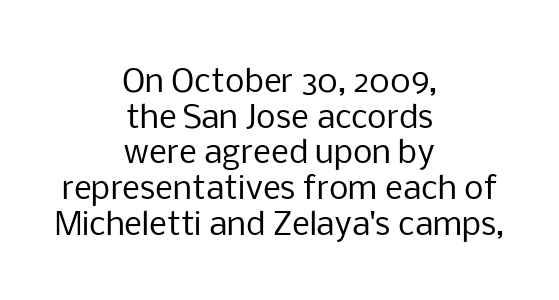
{"serif": "no", "italic": "no", "bold": "no", "weight": "regular", "width": "normal", "stroke_contrast": "low", "x_height": "medium", "monospaced": "no", "underline": "no", "align": "center", "line_spacing": "tight", "line_spacing_ratio": 1.15, "letter_spacing": "normal", "letter_spacing_em": 0.0, "glyph_px": 31}
